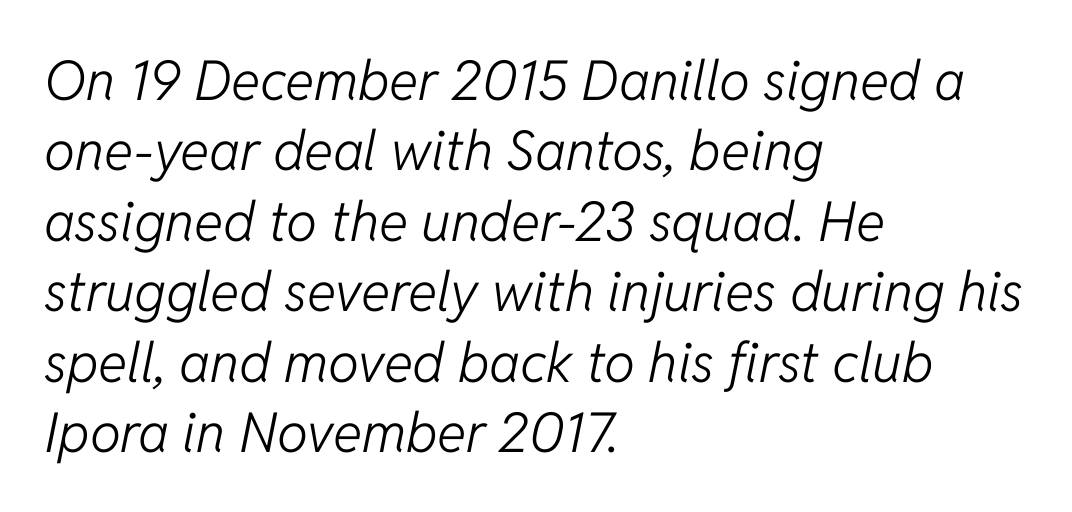
The image shows 55 px light type, italic (leaning right); set left-aligned, normal line spacing (1.28x), normal letter spacing, not underlined; low stroke contrast and a medium x-height.
